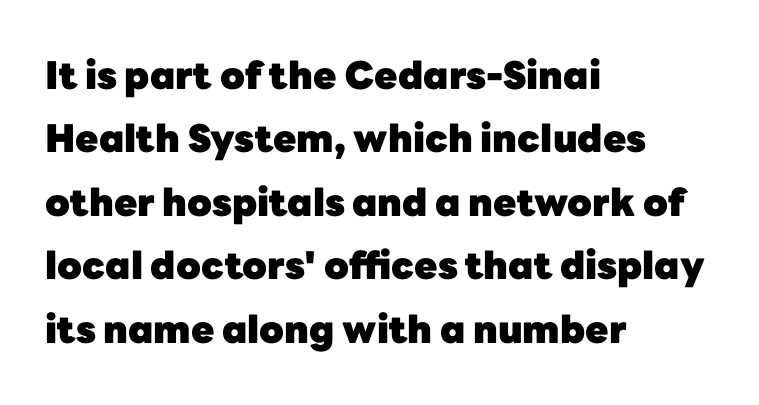
Q: Is the text bold? A: Yes.
Q: Is the text italic (slanted)? A: No, it is upright.
Q: Is the typeface a serif or a sans-serif typeface? A: Sans-serif.
Q: Is the text underlined? A: No.
Q: How is the paragraph aligned? A: Left-aligned.
Q: Is the spacing between letters normal or unusually wide? A: Normal.
Q: Is the spacing between lines tight, normal or loose? A: Normal.
Q: Width (condensed, normal, or wide)? A: Normal.
Q: Stroke contrast? A: Low.
Q: x-height? A: Medium.
Q: Monospaced? A: No.
